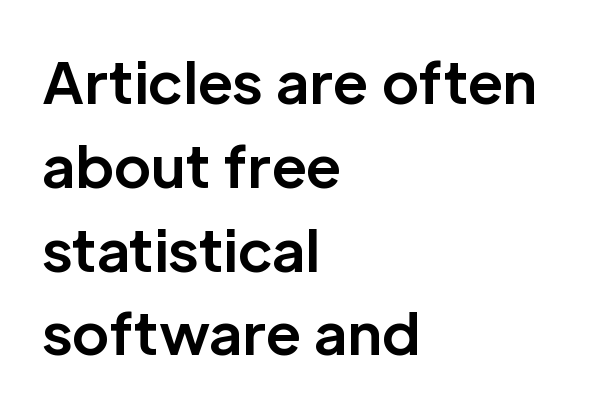
Q: Is the text bold? A: Yes.
Q: Is the text italic (slanted)? A: No, it is upright.
Q: Is the typeface a serif or a sans-serif typeface? A: Sans-serif.
Q: Is the text underlined? A: No.
Q: How is the paragraph aligned? A: Left-aligned.
Q: Is the spacing between letters normal or unusually wide? A: Normal.
Q: Is the spacing between lines tight, normal or loose? A: Normal.
Q: Width (condensed, normal, or wide)? A: Normal.
Q: Stroke contrast? A: Low.
Q: x-height? A: Medium.
Q: Monospaced? A: No.
